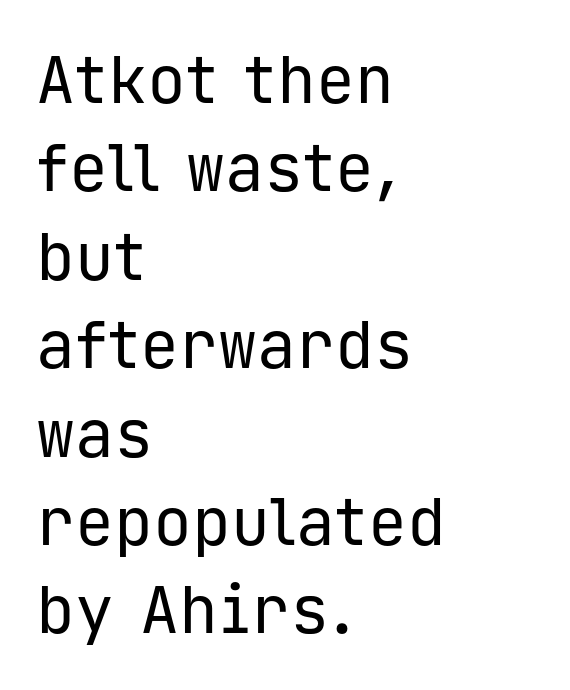
Q: Is the text bold? A: No.
Q: Is the text italic (slanted)? A: No, it is upright.
Q: Is the typeface a serif or a sans-serif typeface? A: Sans-serif.
Q: Is the text underlined? A: No.
Q: How is the paragraph aligned? A: Left-aligned.
Q: Is the spacing between letters normal or unusually wide? A: Normal.
Q: Is the spacing between lines tight, normal or loose? A: Normal.
Q: Width (condensed, normal, or wide)? A: Normal.
Q: Stroke contrast? A: Low.
Q: x-height? A: Medium.
Q: Monospaced? A: Yes.
